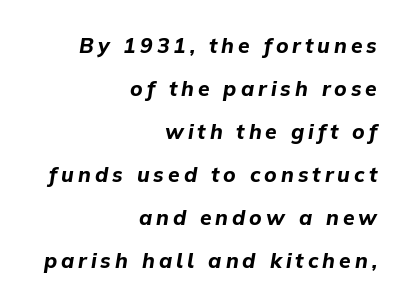
In terms of leading, this rendering errs on the spacious side. Teacher's note: observe the even right margin — that is flush-right alignment. Notice how thick the strokes are: this is what a full bold looks like. In terms of posture, this sample is oblique. This rendering features lettering with no underline.
